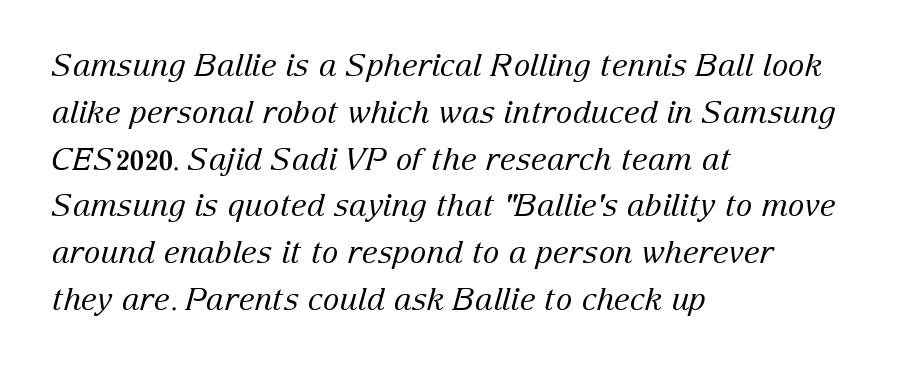
{"serif": "yes", "italic": "yes", "lean": "right", "slant_degrees": 15, "bold": "no", "weight": "regular", "width": "normal", "stroke_contrast": "low", "x_height": "medium", "monospaced": "no", "underline": "no", "align": "left", "line_spacing": "normal", "line_spacing_ratio": 1.51, "letter_spacing": "normal", "letter_spacing_em": 0.0, "glyph_px": 31}
